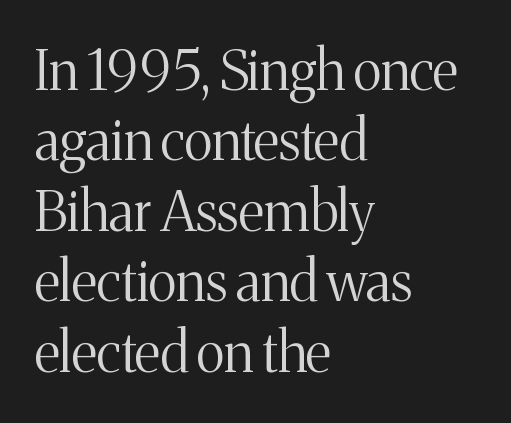
{"serif": "yes", "italic": "no", "bold": "no", "weight": "light", "width": "normal", "stroke_contrast": "medium", "x_height": "medium", "monospaced": "no", "underline": "no", "align": "left", "line_spacing": "normal", "line_spacing_ratio": 1.28, "letter_spacing": "normal", "letter_spacing_em": 0.0, "glyph_px": 55}
